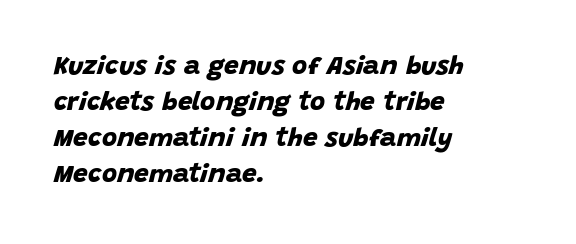
{"bold": "yes", "underline": "no", "align": "left", "line_spacing": "normal", "line_spacing_ratio": 1.39, "letter_spacing": "normal", "letter_spacing_em": 0.0, "glyph_px": 26}
